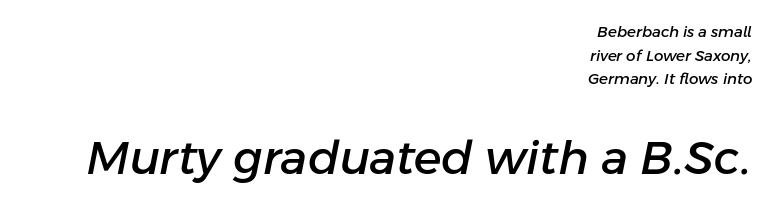
Block two is the big one; block one sits smaller above it. The glyphs look as if they've been sheared to an angle. The block of text has a typical density, with ordinary space between rows. Unmarked baselines from the first word to the last. Is the block centered? No — it sits flush against the right margin.
